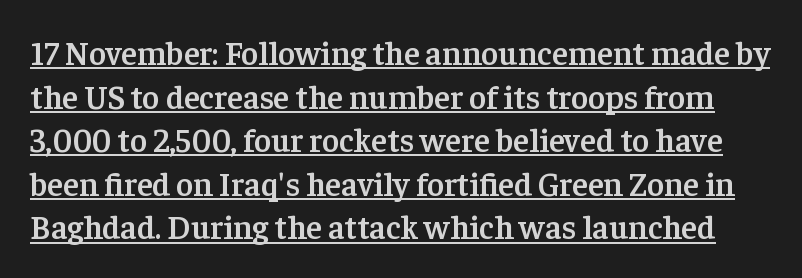
Q: Is the text bold? A: Semi-bold.
Q: Is the text italic (slanted)? A: No, it is upright.
Q: Is the typeface a serif or a sans-serif typeface? A: Serif.
Q: Is the text underlined? A: Yes.
Q: Is the spacing between letters normal or unusually wide? A: Normal.
Q: Is the spacing between lines tight, normal or loose? A: Normal.
Q: Width (condensed, normal, or wide)? A: Normal.
Q: Stroke contrast? A: Low.
Q: x-height? A: Medium.
Q: Monospaced? A: No.
